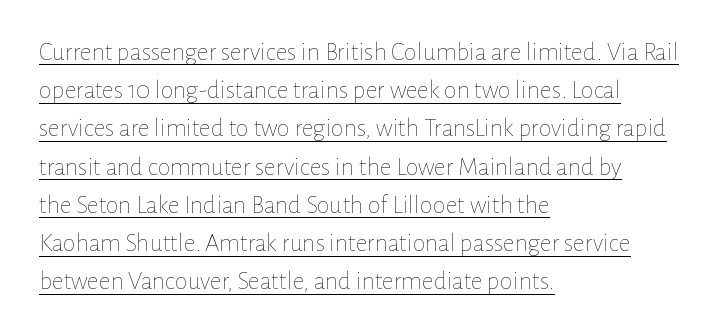
The lettering is marked with a stroke running underneath it. Designer's note — italics off, roman on. Look at the tracking — it's just the regular setting, nothing added. Is this a heavy cut? Hardly; it is regular or lighter.
